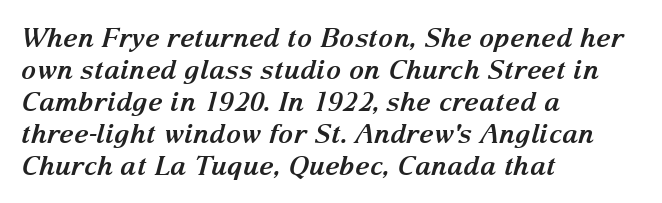
{"italic": "yes", "lean": "right", "slant_degrees": 15, "bold": "yes", "underline": "no", "align": "left", "line_spacing_ratio": 1.23, "letter_spacing": "normal", "letter_spacing_em": 0.0, "glyph_px": 26}
